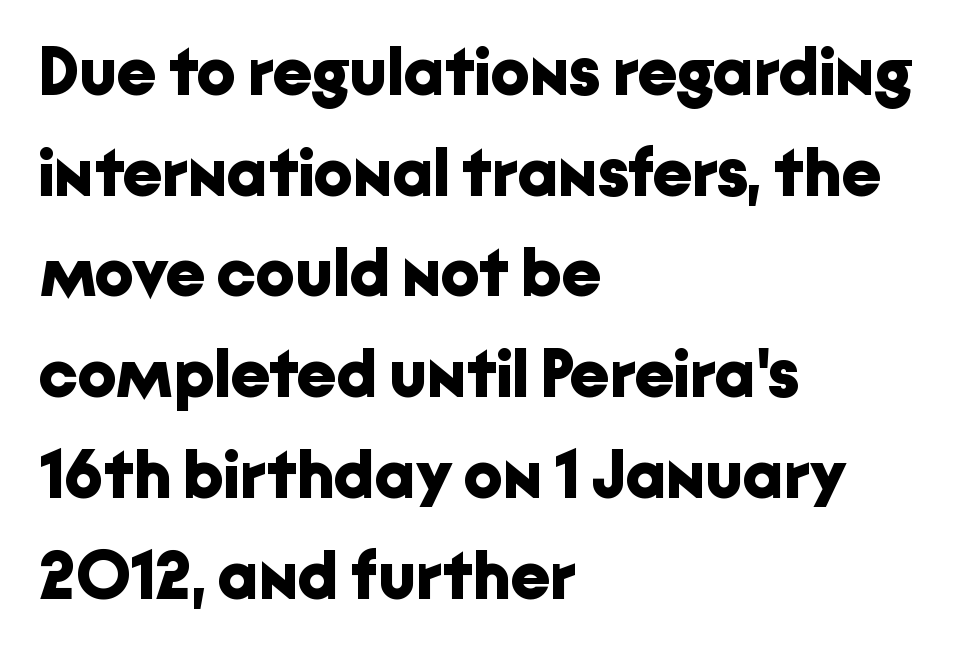
When letters stand straight like this, we call the style roman or upright. Nothing sits at the stroke ends, so this counts as sans-serif. The rendering uses a bold face; every stroke is thick and dark. Each line starts at the same left margin while the right side varies. Leading matches the norm, producing a regular column. What stands out about the letter spacing? Nothing — it is the standard amount.
